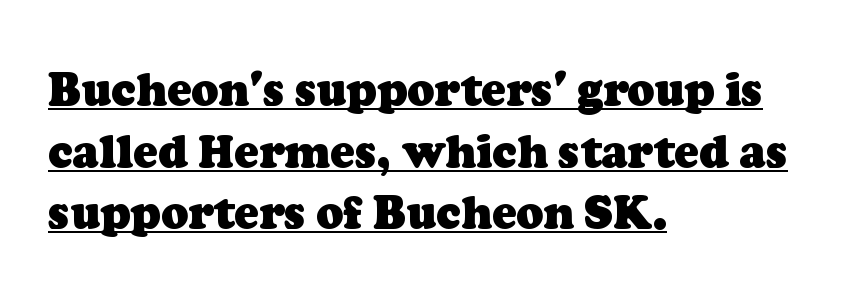
Q: Is the text bold? A: Yes.
Q: Is the typeface a serif or a sans-serif typeface? A: Serif.
Q: Is the text underlined? A: Yes.
Q: How is the paragraph aligned? A: Left-aligned.
Q: Is the spacing between letters normal or unusually wide? A: Normal.
Q: Is the spacing between lines tight, normal or loose? A: Normal.
Q: Width (condensed, normal, or wide)? A: Normal.
Q: Stroke contrast? A: Low.
Q: x-height? A: Medium.
Q: Monospaced? A: No.
